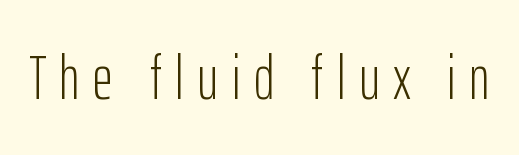
The image shows 62 px light, condensed sans-serif type, upright; set unusually wide letter spacing (+0.22 em), not underlined; low stroke contrast and a medium x-height.
